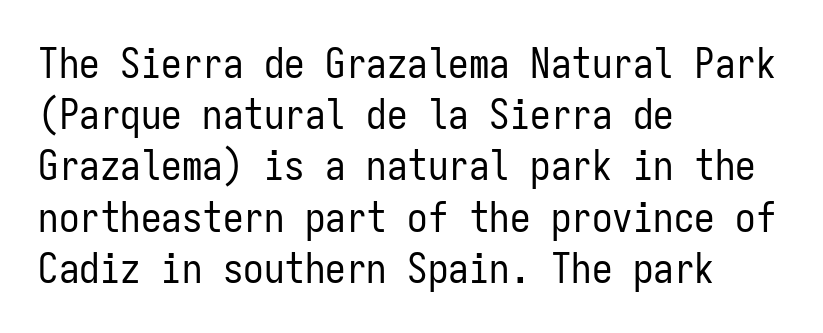
Q: Is the text bold? A: No.
Q: Is the text italic (slanted)? A: No, it is upright.
Q: Is the typeface a serif or a sans-serif typeface? A: Sans-serif.
Q: Is the text underlined? A: No.
Q: How is the paragraph aligned? A: Left-aligned.
Q: Is the spacing between letters normal or unusually wide? A: Normal.
Q: Is the spacing between lines tight, normal or loose? A: Normal.
Q: Width (condensed, normal, or wide)? A: Condensed.
Q: Stroke contrast? A: Low.
Q: x-height? A: Medium.
Q: Monospaced? A: Yes.
